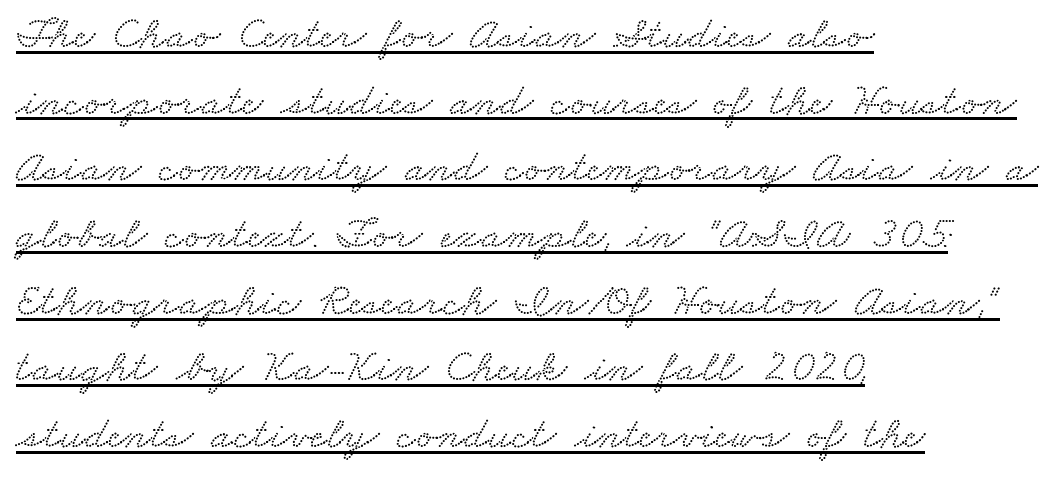
The typesetter has applied underlining to the passage shown. I'd call this a serif setting — the letters wear small feet. All the whitespace from short lines collects on the right. Varying glyph widths throughout — classic text-font behaviour. Honestly, the letter spacing is just normal — you wouldn't notice it. Horizontal bands of white between lines are of average thickness.
